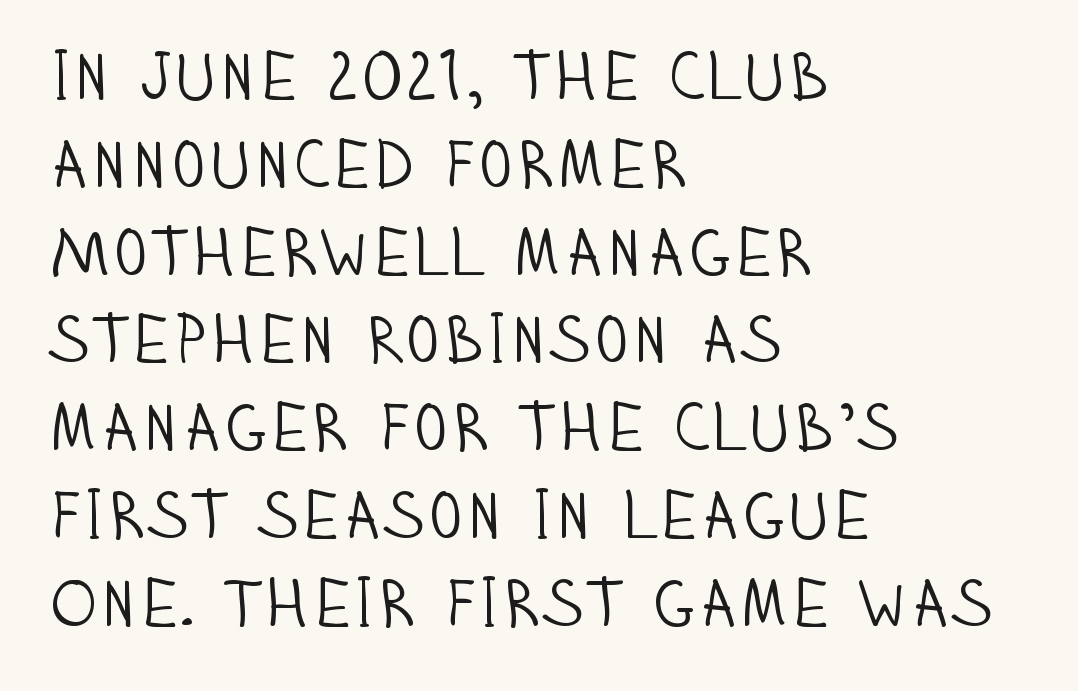
Q: Is the text bold? A: No.
Q: Is the text italic (slanted)? A: No, it is upright.
Q: Is the typeface a serif or a sans-serif typeface? A: Sans-serif.
Q: Is the text underlined? A: No.
Q: How is the paragraph aligned? A: Left-aligned.
Q: Is the spacing between letters normal or unusually wide? A: Normal.
Q: Is the spacing between lines tight, normal or loose? A: Normal.
Q: Width (condensed, normal, or wide)? A: Condensed.
Q: Stroke contrast? A: Low.
Q: x-height? A: Large.
Q: Monospaced? A: No.
